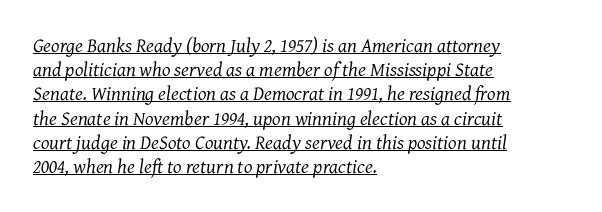
Q: Is the text bold? A: No.
Q: Is the text italic (slanted)? A: Yes, it leans right by about 7 degrees.
Q: Is the text underlined? A: Yes.
Q: How is the paragraph aligned? A: Left-aligned.
Q: Is the spacing between letters normal or unusually wide? A: Normal.
